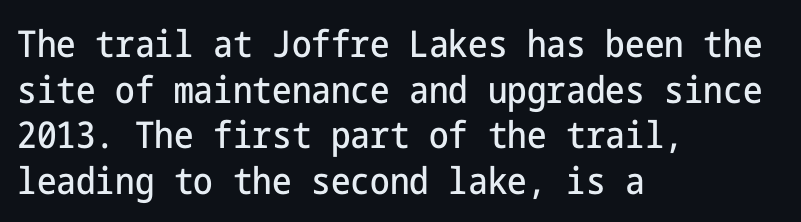
{"serif": "no", "italic": "no", "width": "condensed", "stroke_contrast": "low", "x_height": "medium", "underline": "no", "align": "left", "line_spacing_ratio": 1.23, "letter_spacing": "normal", "letter_spacing_em": 0.0, "glyph_px": 37}
